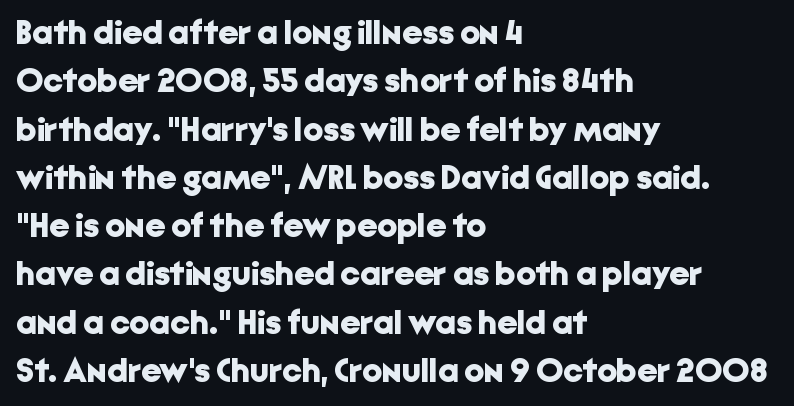
Every letter is thick-stroked: bold, no question. Quick note: underline off. The horizontal fit of the characters is conventional and even. This is the regular roman posture of the typeface. Leftover space on each line is placed entirely after the last word.
